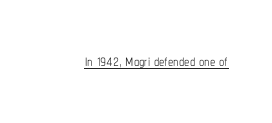
Italic: no, the glyphs are upright roman. You can see a thin bar hugging the bottom of the glyphs. Nothing heavy about these letters — not bold at all. Look at the tracking — it's just the regular setting, nothing added.
